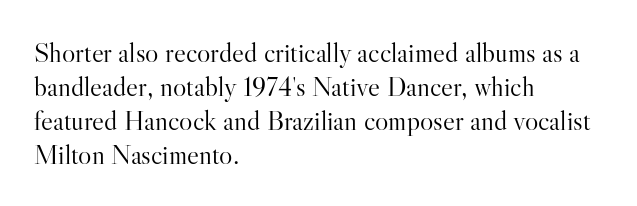
{"serif": "yes", "italic": "no", "bold": "no", "weight": "light", "width": "normal", "stroke_contrast": "high", "x_height": "small", "monospaced": "no", "underline": "no", "align": "left", "line_spacing_ratio": 1.21, "letter_spacing": "normal", "letter_spacing_em": 0.0, "glyph_px": 28}
